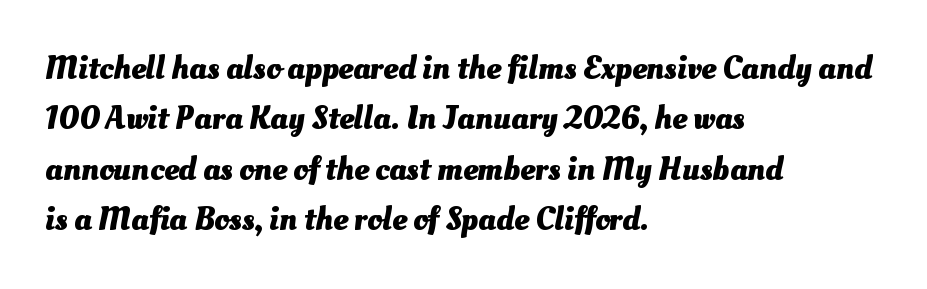
Think of a printed novel: that variable character pitch is what you see here. Heavy, bold letterforms. The vertical gap from one line to the next is medium. All the whitespace from short lines collects on the right. Lines of text with bare space underneath. This sample uses plain, unmodified letter spacing.
